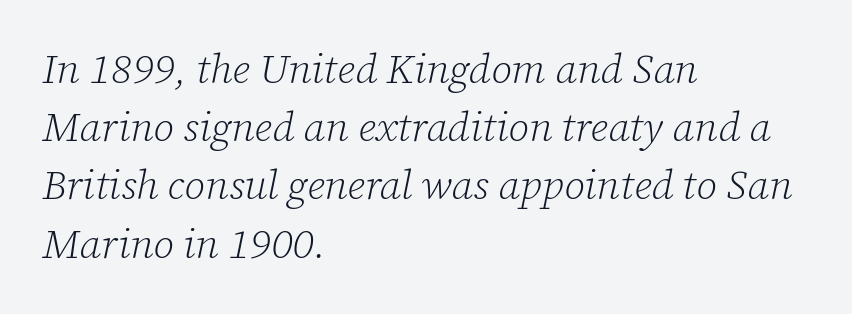
Q: Is the text bold? A: No.
Q: Is the text italic (slanted)? A: Yes, it leans right by about 12 degrees.
Q: Is the typeface a serif or a sans-serif typeface? A: Serif.
Q: Is the text underlined? A: No.
Q: How is the paragraph aligned? A: Left-aligned.
Q: Is the spacing between letters normal or unusually wide? A: Normal.
Q: Is the spacing between lines tight, normal or loose? A: Normal.
Q: Width (condensed, normal, or wide)? A: Normal.
Q: Stroke contrast? A: Low.
Q: x-height? A: Medium.
Q: Monospaced? A: No.
